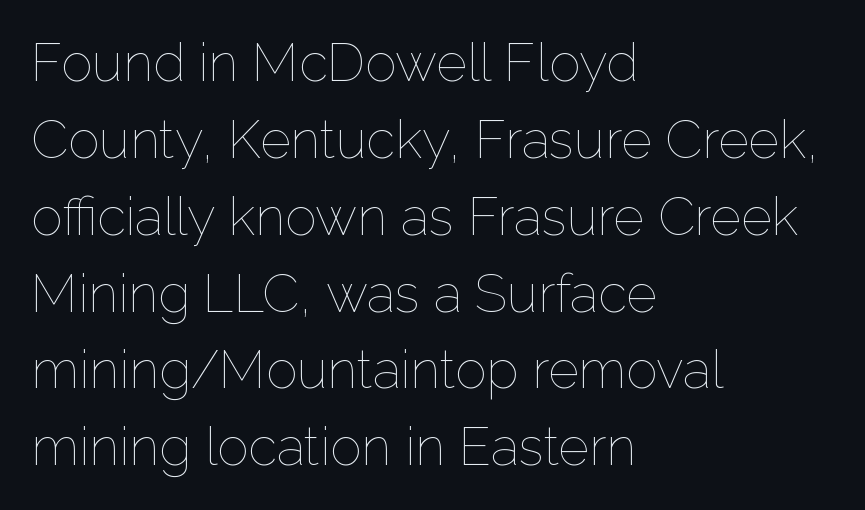
Q: Is the text bold? A: No.
Q: Is the text italic (slanted)? A: No, it is upright.
Q: Is the text underlined? A: No.
Q: How is the paragraph aligned? A: Left-aligned.
Q: Is the spacing between letters normal or unusually wide? A: Normal.
Q: Is the spacing between lines tight, normal or loose? A: Normal.
Q: Width (condensed, normal, or wide)? A: Normal.
Q: Stroke contrast? A: Low.
Q: x-height? A: Medium.
Q: Monospaced? A: No.
